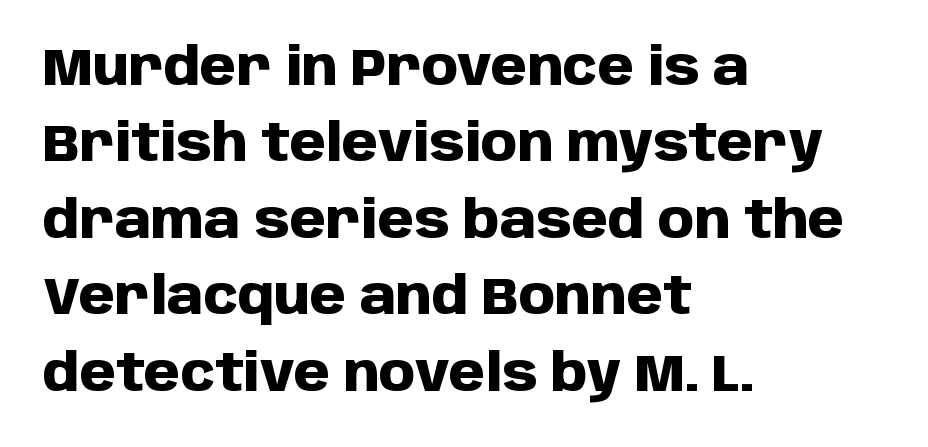
What stands out about the letter spacing? Nothing — it is the standard amount. This rendering employs a face without finishing strokes, i.e., a sans-serif. A typesetter would mark this as roman, not italic. This sample is left-justified, so line endings fall wherever the words run out. These lines are rendered in a variable-pitch font. Honestly, the row spacing looks completely unremarkable.
